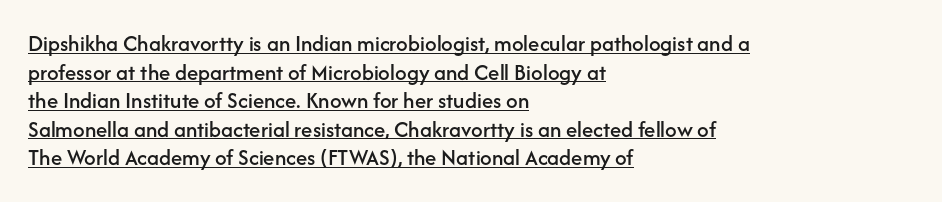
The rendering anchors every line to the left-hand side. Glyph-to-glyph distance matches everyday printed text. The typography opts for an upright posture over an oblique one. Caption: lettering with a line underneath.
